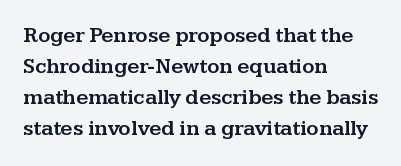
{"italic": "no", "underline": "no", "align": "left", "line_spacing": "normal", "line_spacing_ratio": 1.48, "letter_spacing": "normal", "letter_spacing_em": 0.0, "glyph_px": 21}
